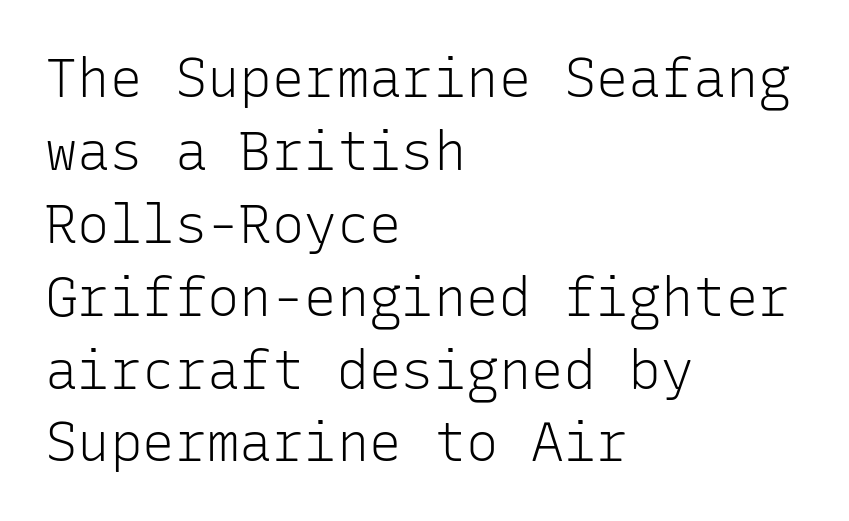
{"serif": "no", "italic": "no", "bold": "no", "weight": "light", "width": "normal", "stroke_contrast": "low", "x_height": "medium", "monospaced": "yes", "underline": "no", "align": "left", "line_spacing": "normal", "line_spacing_ratio": 1.35, "letter_spacing": "normal", "letter_spacing_em": 0.0, "glyph_px": 54}
